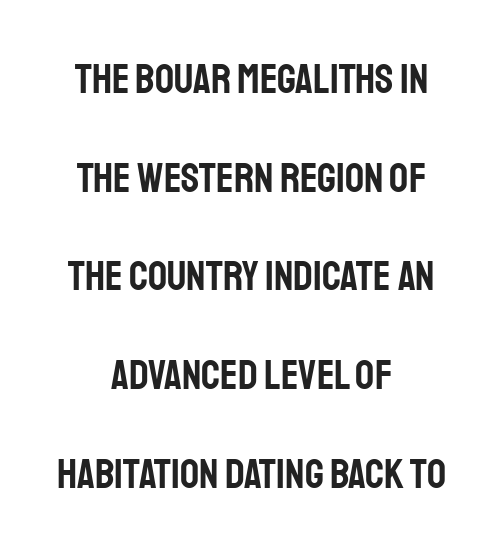
The image shows 42 px condensed sans-serif type, upright; set centered, loose line spacing (2.35x), normal letter spacing, not underlined; low stroke contrast and a large x-height.
